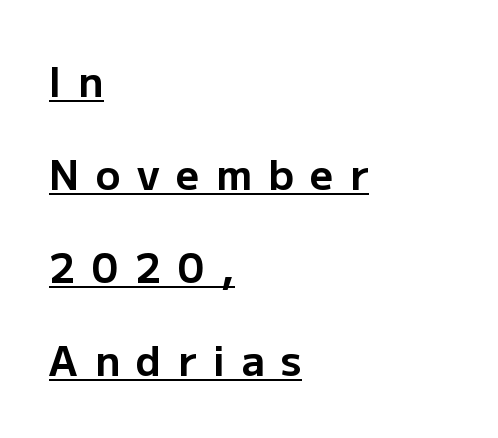
The image shows 41 px bold sans-serif type, upright; set left-aligned, loose line spacing (2.27x), unusually wide letter spacing (+0.4 em), underlined; low stroke contrast and a medium x-height.
